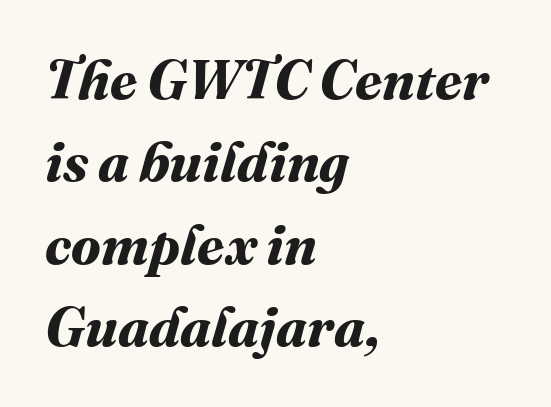
{"bold": "yes", "weight": "bold", "width": "normal", "stroke_contrast": "medium", "x_height": "medium", "monospaced": "no", "underline": "no", "align": "left", "line_spacing": "normal", "line_spacing_ratio": 1.5, "letter_spacing": "normal", "letter_spacing_em": 0.0, "glyph_px": 55}
